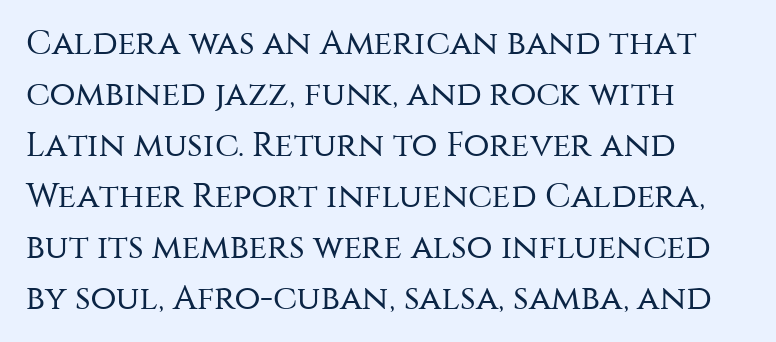
These lines keep a tight, regular rhythm from letter to letter. Reading down the column, the eye jumps a familiar distance to each next line. The face looks like a standard text weight, possibly lighter. The face used here is a sans, in the tradition of grotesques and geometrics.
